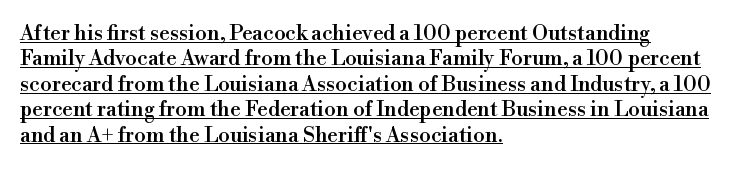
The image shows 21 px text type, upright; set left-aligned, line spacing 1.21x, normal letter spacing, underlined.
